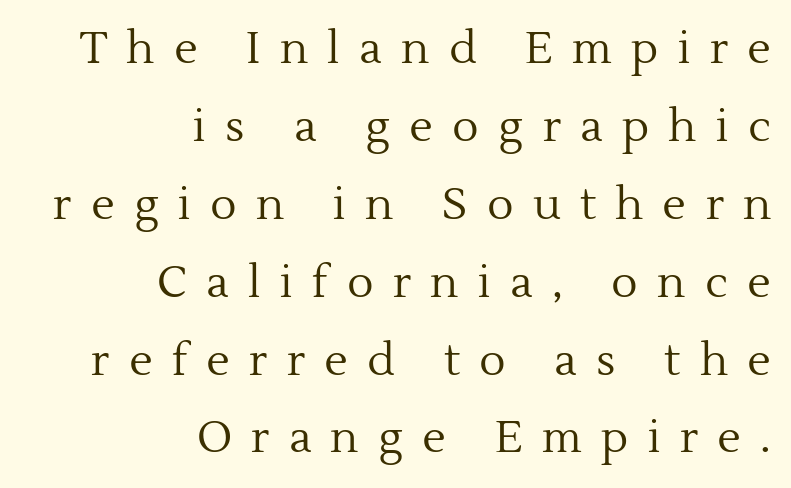
{"serif": "yes", "italic": "no", "bold": "no", "weight": "regular", "width": "normal", "x_height": "medium", "monospaced": "no", "underline": "no", "align": "right", "line_spacing_ratio": 1.77, "letter_spacing": "wide", "letter_spacing_em": 0.44, "glyph_px": 44}
